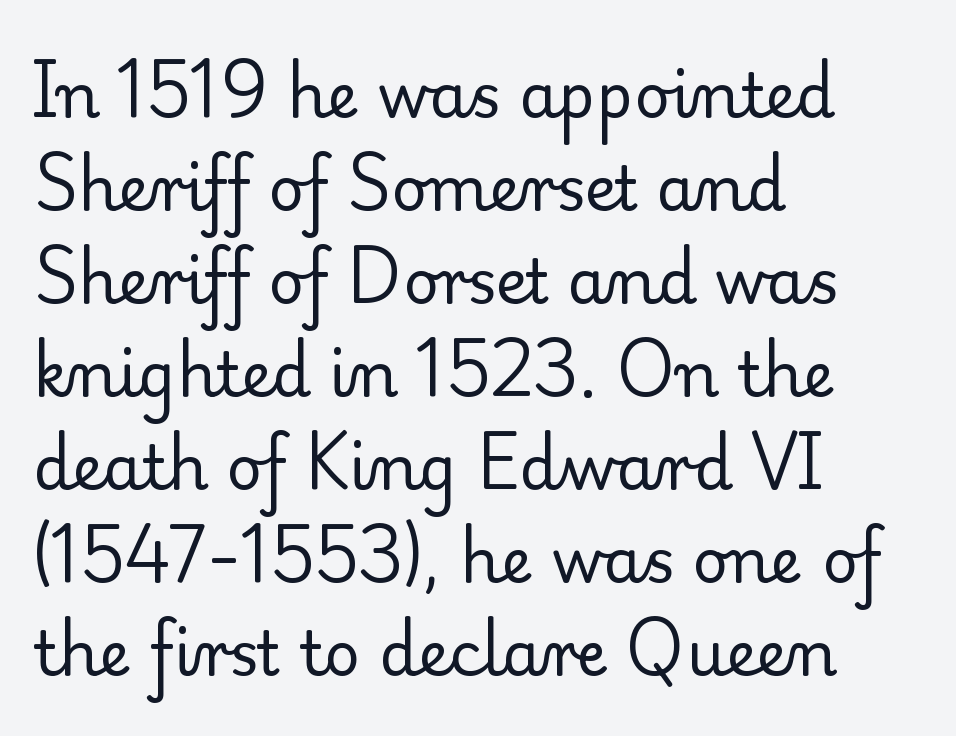
These lines sit exactly where default settings would place them. Spacing verdict: proportional, widths tailored to each character. How are the letters spaced? Ordinarily, with no added tracking. Check the space under the baseline: it is left empty. The text block is weighted toward the left margin, trailing off unevenly rightward.
